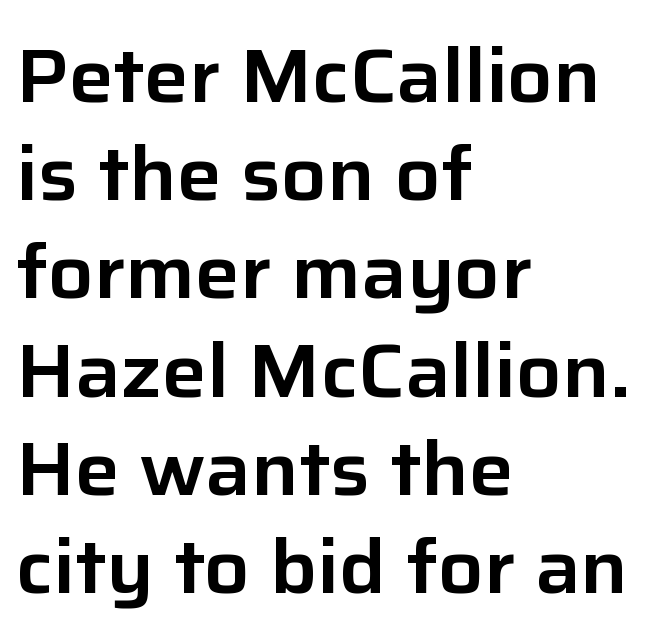
The image shows 75 px sans-serif type, upright; set left-aligned, normal line spacing (1.31x), normal letter spacing, not underlined; low stroke contrast and a medium x-height.
